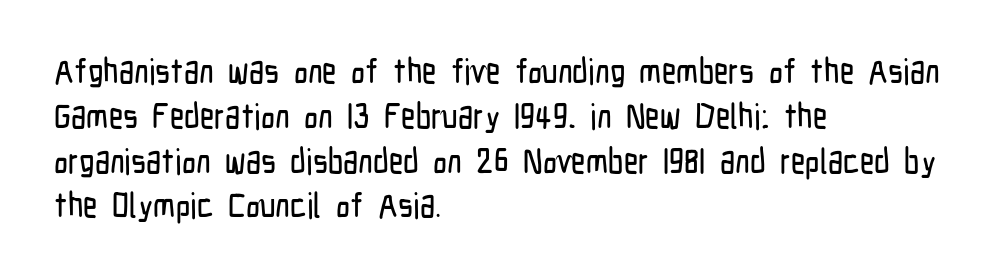
The image shows 35 px condensed sans-serif type, upright; set left-aligned, normal line spacing (1.28x), normal letter spacing, not underlined; low stroke contrast and a medium x-height.
